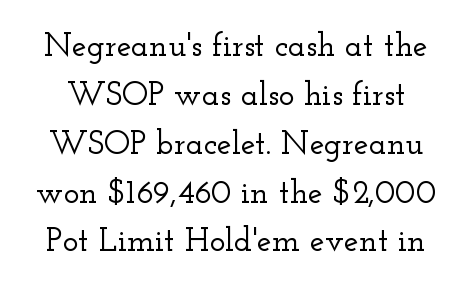
The image shows 33 px wide serif type, upright; set normal line spacing (1.48x), normal letter spacing, not underlined; low stroke contrast and a small x-height.
